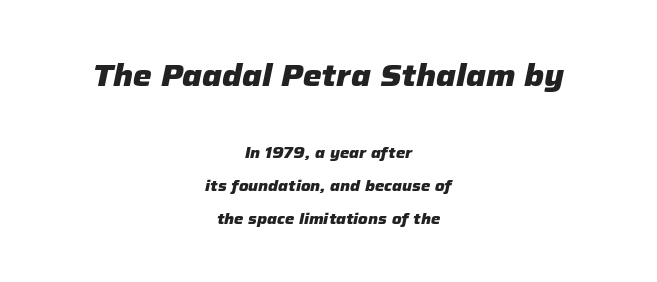
The image shows 30 px heavy type, italic (leaning right); set centered, loose line spacing (2.18x), normal letter spacing, not underlined; the first (top) block is 2.0x larger; low stroke contrast and a medium x-height.
